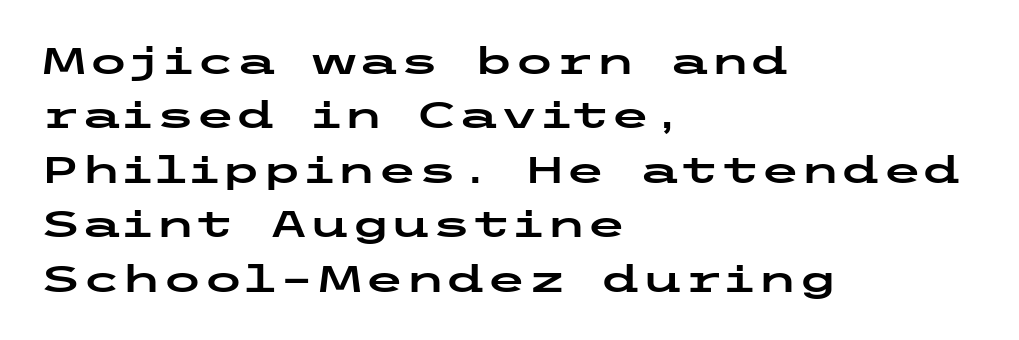
{"serif": "no", "italic": "no", "width": "wide", "stroke_contrast": "low", "x_height": "medium", "underline": "no", "align": "left", "line_spacing": "normal", "line_spacing_ratio": 1.47, "letter_spacing": "normal", "letter_spacing_em": 0.0, "glyph_px": 37}
